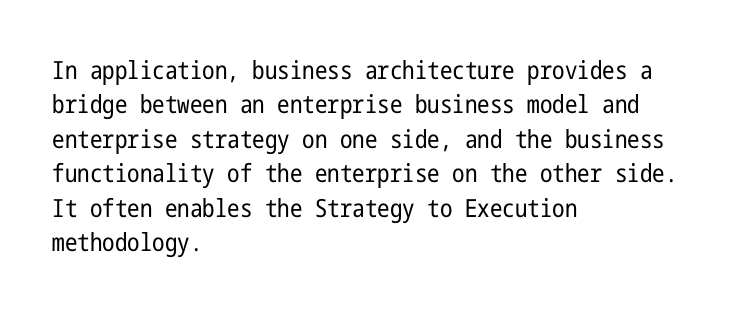
Spacing between characters is what you'd get straight out of the box. The passage shown is not underscored anywhere. The lines in this sample share a left origin and differ only in where they stop. The lines sit at an ordinary, default distance from one another. Is the type heavy? It reads as light-to-regular instead.
